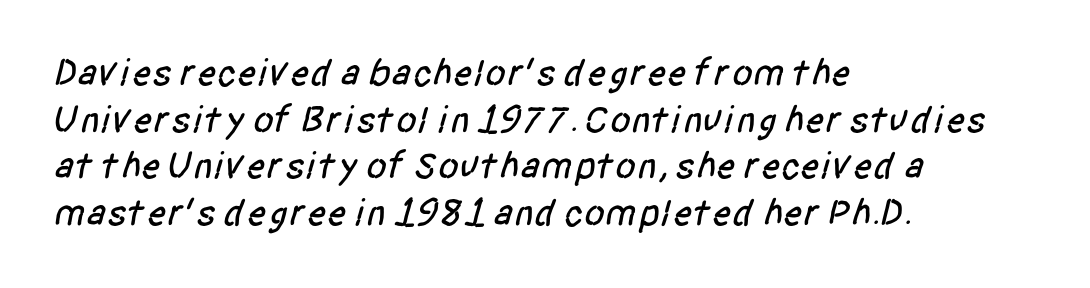
The image shows 38 px condensed sans-serif type; set left-aligned, line spacing 1.23x, normal letter spacing, not underlined; low stroke contrast and a large x-height.
